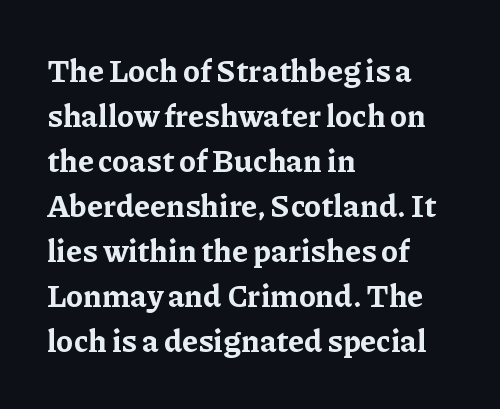
The image shows 31 px bold serif type, upright; set left-aligned, normal line spacing (1.45x), normal letter spacing, not underlined; low stroke contrast and a medium x-height.
